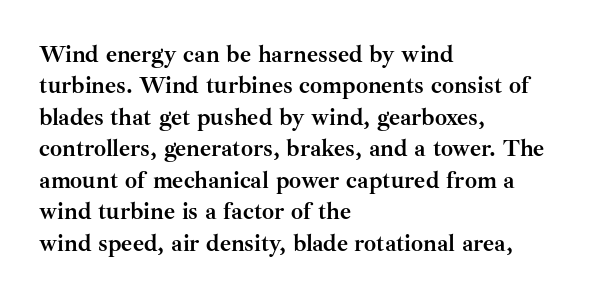
The image shows 24 px bold type, upright; set left-aligned, normal line spacing (1.31x), normal letter spacing, not underlined.
